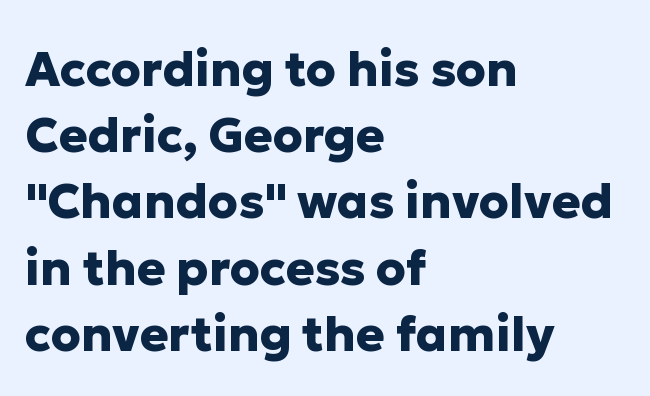
Ordinary non-slanted type is in use. The setting favours the left margin, as ordinary paragraphs usually do. Notice how thick the strokes are: this is what a full bold looks like. What stands out about the letter spacing? Nothing — it is the standard amount. The gap between lines stays unmarked. In terms of leading, this rendering sits right in the middle.
